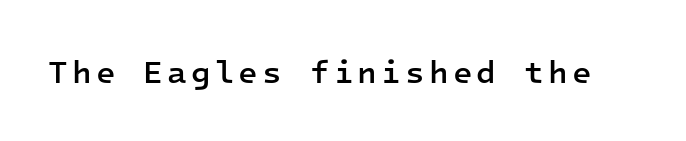
The image shows 32 px semibold sans-serif type, upright, monospaced; set not underlined; low stroke contrast and a medium x-height.
